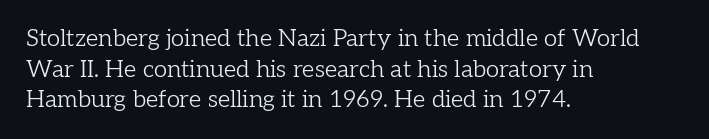
{"italic": "no", "bold": "no", "underline": "no", "align": "left", "line_spacing": "normal", "line_spacing_ratio": 1.28, "letter_spacing": "normal", "letter_spacing_em": 0.0, "glyph_px": 24}
